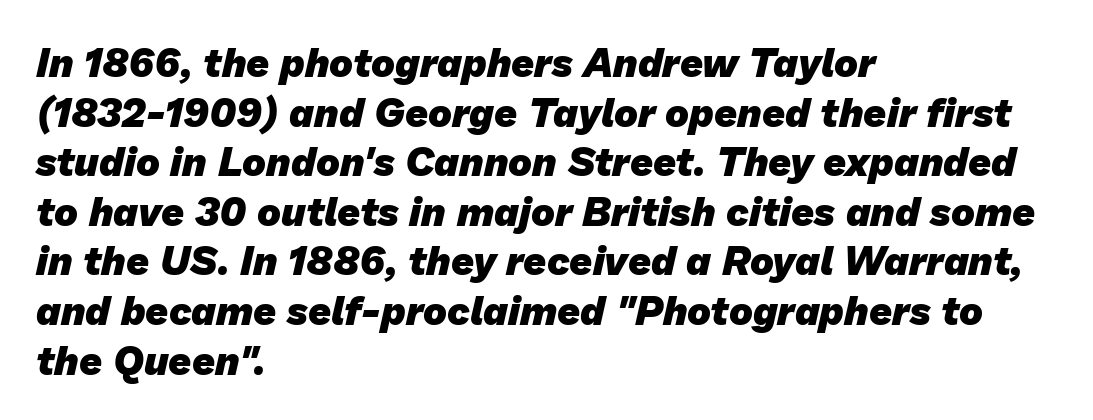
Q: Is the text bold? A: Yes.
Q: Is the typeface a serif or a sans-serif typeface? A: Sans-serif.
Q: Is the text underlined? A: No.
Q: How is the paragraph aligned? A: Left-aligned.
Q: Is the spacing between letters normal or unusually wide? A: Normal.
Q: Width (condensed, normal, or wide)? A: Normal.
Q: Stroke contrast? A: Low.
Q: x-height? A: Medium.
Q: Monospaced? A: No.
